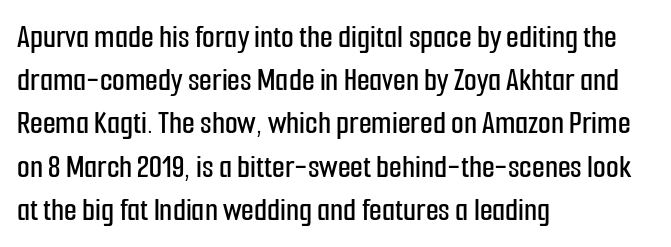
Q: Is the text italic (slanted)? A: No, it is upright.
Q: Is the typeface a serif or a sans-serif typeface? A: Sans-serif.
Q: Is the text underlined? A: No.
Q: How is the paragraph aligned? A: Left-aligned.
Q: Is the spacing between letters normal or unusually wide? A: Normal.
Q: Is the spacing between lines tight, normal or loose? A: Normal.
Q: Width (condensed, normal, or wide)? A: Condensed.
Q: Stroke contrast? A: Low.
Q: x-height? A: Medium.
Q: Monospaced? A: No.
